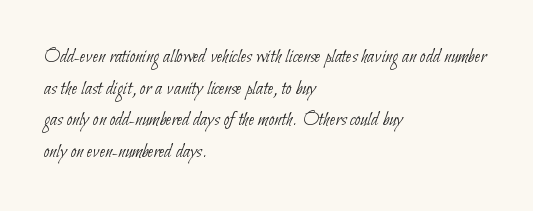
Q: Is the text bold? A: No.
Q: Is the text underlined? A: No.
Q: How is the paragraph aligned? A: Left-aligned.
Q: Is the spacing between letters normal or unusually wide? A: Normal.
Q: Is the spacing between lines tight, normal or loose? A: Normal.
